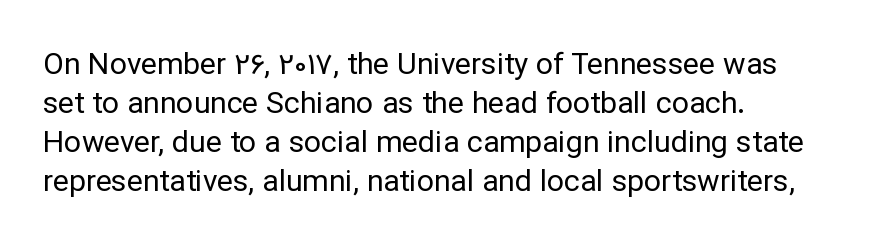
Q: Is the text bold? A: No.
Q: Is the text italic (slanted)? A: No, it is upright.
Q: Is the typeface a serif or a sans-serif typeface? A: Sans-serif.
Q: Is the text underlined? A: No.
Q: How is the paragraph aligned? A: Left-aligned.
Q: Is the spacing between letters normal or unusually wide? A: Normal.
Q: Is the spacing between lines tight, normal or loose? A: Normal.
Q: Width (condensed, normal, or wide)? A: Normal.
Q: Stroke contrast? A: Low.
Q: x-height? A: Medium.
Q: Monospaced? A: No.
